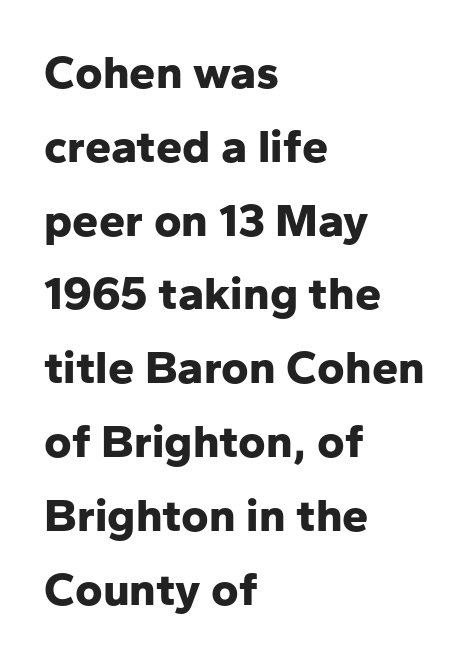
Q: Is the text bold? A: Yes.
Q: Is the text italic (slanted)? A: No, it is upright.
Q: Is the typeface a serif or a sans-serif typeface? A: Sans-serif.
Q: Is the text underlined? A: No.
Q: How is the paragraph aligned? A: Left-aligned.
Q: Is the spacing between letters normal or unusually wide? A: Normal.
Q: Is the spacing between lines tight, normal or loose? A: Normal.
Q: Width (condensed, normal, or wide)? A: Normal.
Q: Stroke contrast? A: Low.
Q: x-height? A: Medium.
Q: Monospaced? A: No.
